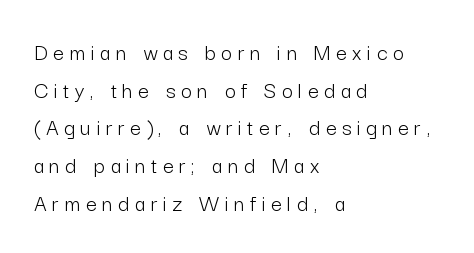
Q: Is the text bold? A: No.
Q: Is the text italic (slanted)? A: No, it is upright.
Q: Is the text underlined? A: No.
Q: How is the paragraph aligned? A: Left-aligned.
Q: Is the spacing between letters normal or unusually wide? A: Unusually wide.
Q: Is the spacing between lines tight, normal or loose? A: Normal.
